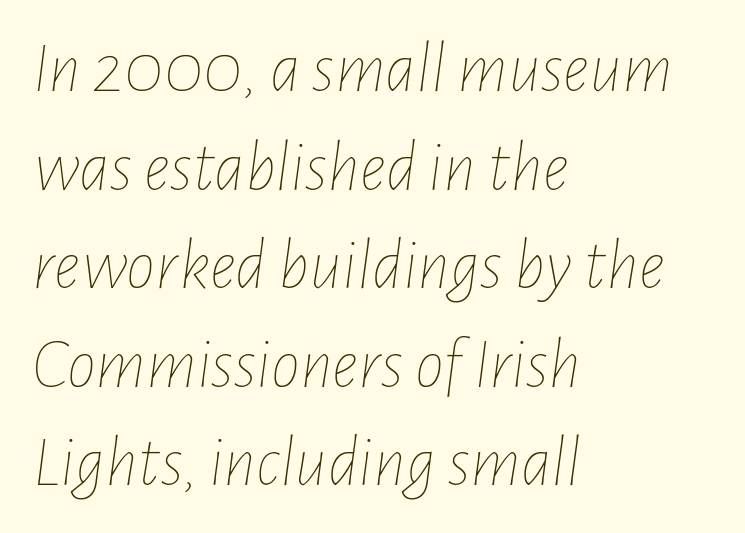
{"italic": "yes", "lean": "right", "slant_degrees": 7, "bold": "no", "weight": "thin", "width": "condensed", "stroke_contrast": "low", "x_height": "medium", "monospaced": "no", "underline": "no", "align": "left", "line_spacing": "normal", "line_spacing_ratio": 1.35, "letter_spacing": "normal", "letter_spacing_em": 0.0, "glyph_px": 73}
